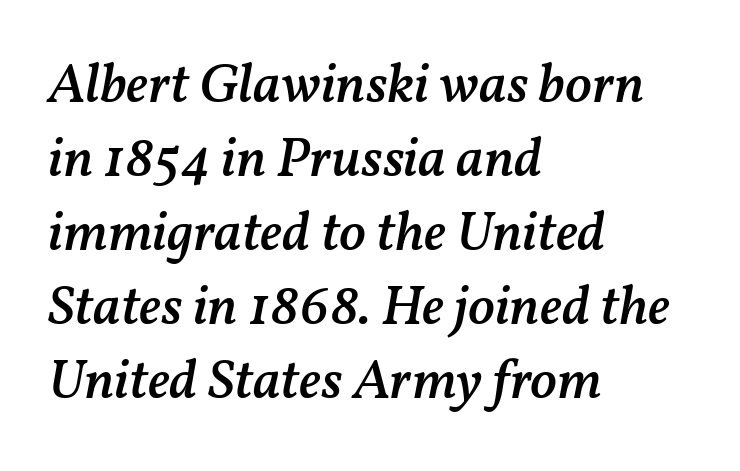
{"italic": "yes", "lean": "right", "slant_degrees": 11, "bold": "semi", "weight": "semibold", "width": "normal", "stroke_contrast": "medium", "x_height": "medium", "monospaced": "no", "underline": "no", "align": "left", "line_spacing": "normal", "line_spacing_ratio": 1.32, "letter_spacing": "normal", "letter_spacing_em": 0.0, "glyph_px": 56}
